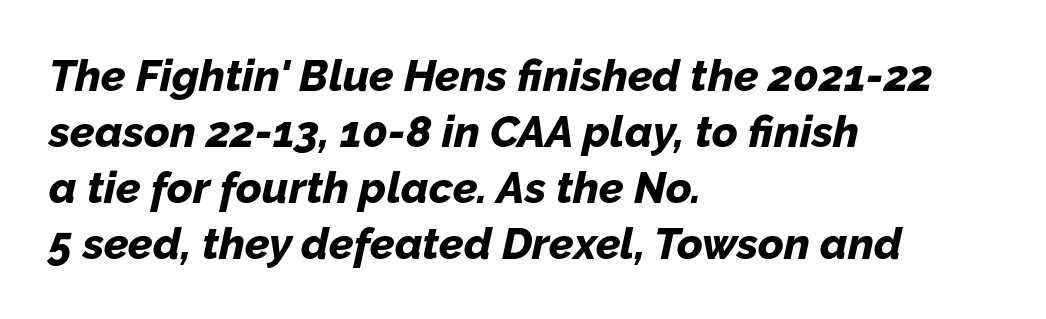
Honestly, there is no underline to notice here at all. The horizontal fit of the characters is conventional and even. A dark, heavy texture on the line: the type is bold. Each letter keeps its own natural width here, so spacing adapts to shape.
